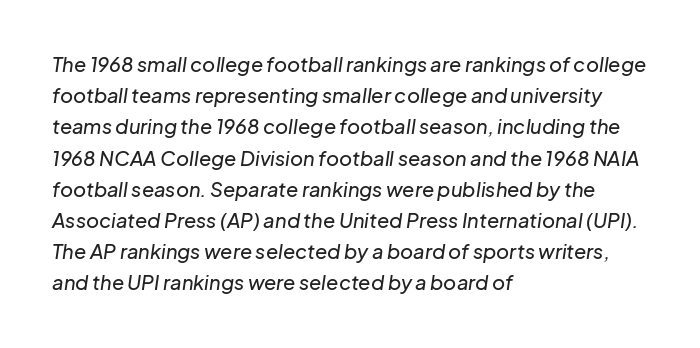
The image shows 20 px text type, italic (leaning right); set left-aligned, normal line spacing (1.56x), normal letter spacing, not underlined.
